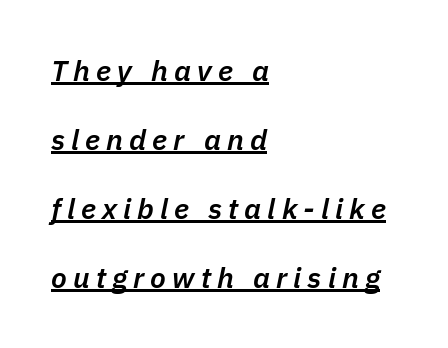
This is oblique type, the kind used for emphasis or titles. Firm but not heavy-handed strokes: this text is semibold. In terms of letterspacing, this is a distinctly airy, spread setting. Summary of vertical rhythm: relaxed, with wide interline spacing.
